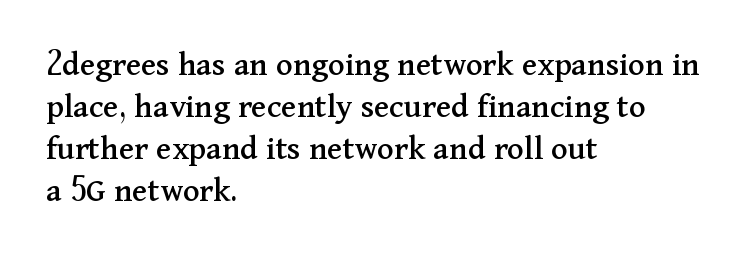
Caption: multi-line text, flush left, ragged right. Letterform terminals end in serifs throughout the passage. Underline: absent. The face used here is rendered with its standard letterfit. Is there any slant? The stems are plumb. Think of a printed novel: that variable character pitch is what you see here.
